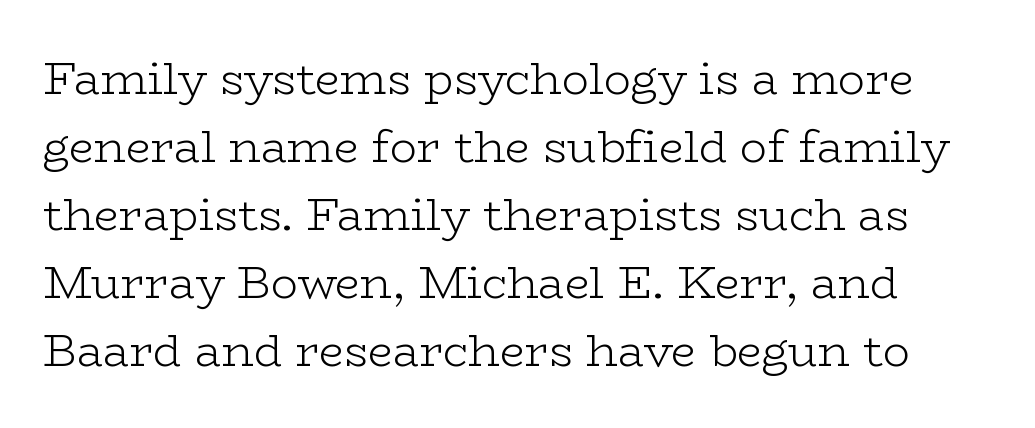
{"serif": "yes", "italic": "no", "bold": "no", "weight": "light", "width": "wide", "stroke_contrast": "low", "x_height": "medium", "monospaced": "no", "underline": "no", "line_spacing": "normal", "line_spacing_ratio": 1.51, "letter_spacing": "normal", "letter_spacing_em": 0.0, "glyph_px": 45}
